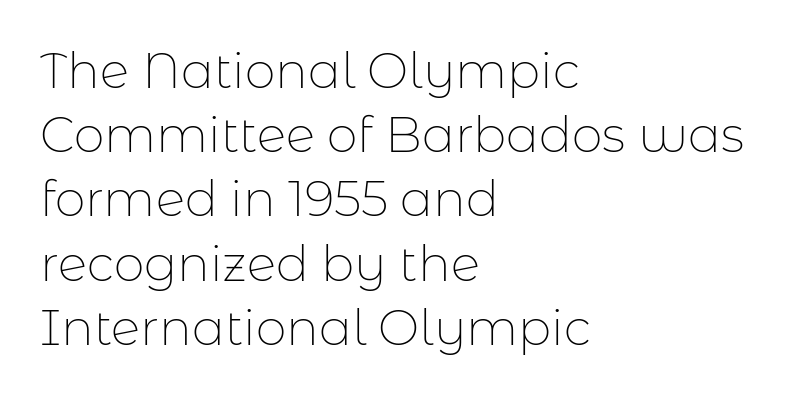
Compared with typical paragraphs, the rows here are spaced about the same. Posture: upright roman. The cut favours lightness, reaching ordinary text weight at its darkest. The line texture is even and compact thanks to regular tracking. These lines are rendered in a variable-pitch font.
